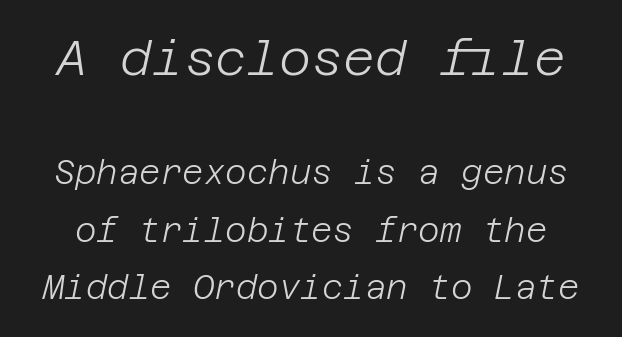
Q: Is the text bold? A: No.
Q: Is the text italic (slanted)? A: Yes, it leans right by about 12 degrees.
Q: Is the text underlined? A: No.
Q: Is the spacing between letters normal or unusually wide? A: Normal.
Q: Which block of text is set in a larger size, the first (top) or the second (bottom)? A: The first (top) one.
Q: Width (condensed, normal, or wide)? A: Normal.
Q: Stroke contrast? A: Low.
Q: x-height? A: Large.
